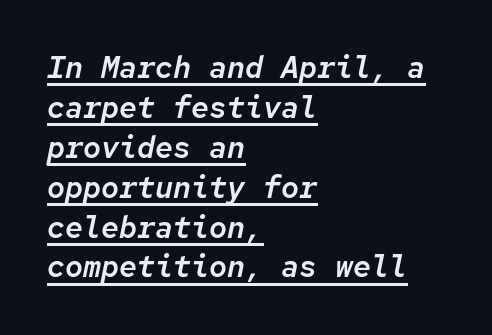
The letterforms sit shoulder to shoulder at normal distance. Is this a fixed-width face? Yes — each glyph sits in an identical cell. Where is the straight margin? On the left. This is oblique type, the kind used for emphasis or titles. A rule runs beneath these lines of type.
